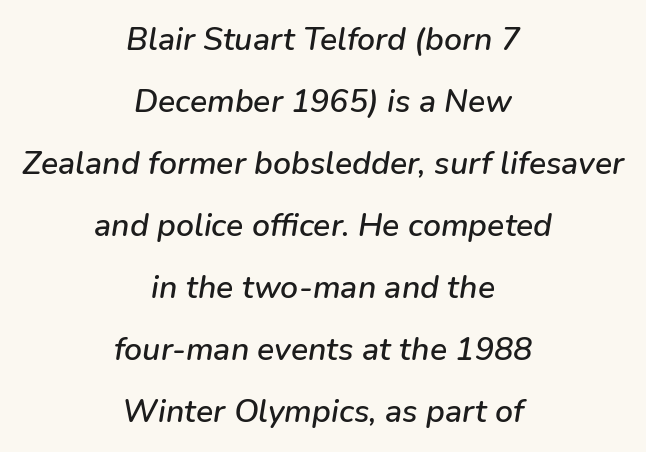
The paragraph shown floats in the horizontal middle. The designer dialed line spacing up above the default. A typesetter would mark this as italic. Varying glyph widths throughout — classic text-font behaviour.
